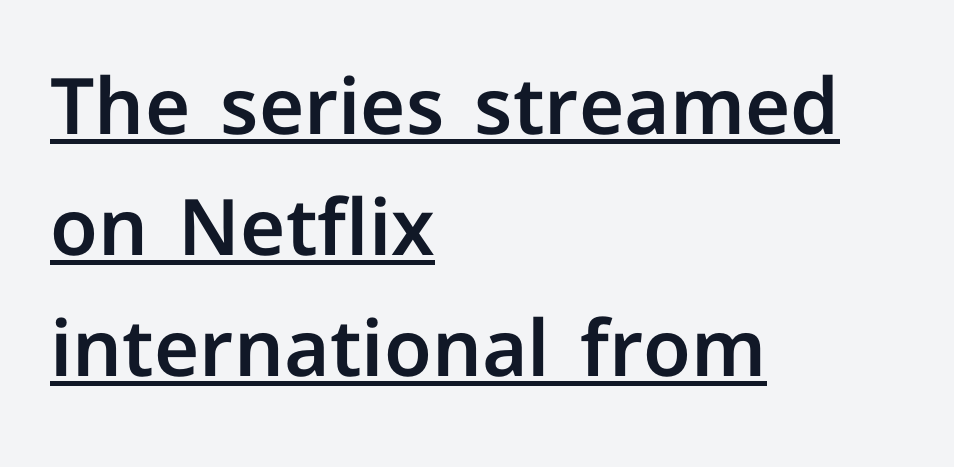
Compared with a centered layout, this one pins lines to the left instead. The rendering uses a moderate line-height, typical for paragraphs. Proportional: the letters do not fall into vertical columns. I'd call this a sans setting — the letters go barefoot. This rendering leaves character spacing at its baseline value. The string is rendered with underlining switched on.
